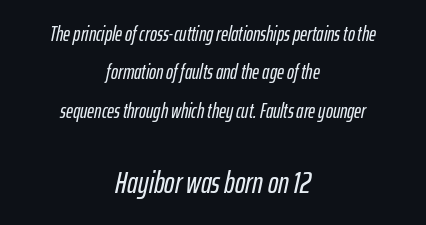
Honestly, the letter spacing is just normal — you wouldn't notice it. The strip under each line holds only bare page. The lines in this sample share a center point and differ in where they start and stop. Is this a fixed-width face? No — the glyphs have proportional, varying widths. The letters are slanted; this is an italic face. Note: smaller setting up top, larger setting below.
